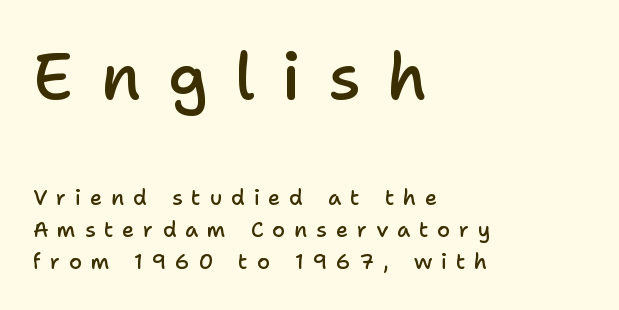
The image shows 64 px semibold sans-serif type, upright; set left-aligned, normal line spacing (1.54x), unusually wide letter spacing (+0.42 em), not underlined; the first (top) block is 3.05x larger; low stroke contrast and a medium x-height.
